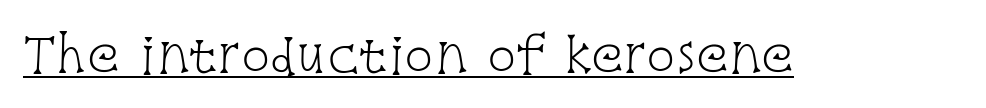
Q: Is the text bold? A: No.
Q: Is the text italic (slanted)? A: No, it is upright.
Q: Is the typeface a serif or a sans-serif typeface? A: Serif.
Q: Is the text underlined? A: Yes.
Q: Is the spacing between letters normal or unusually wide? A: Normal.
Q: Width (condensed, normal, or wide)? A: Condensed.
Q: Stroke contrast? A: Low.
Q: x-height? A: Large.
Q: Monospaced? A: No.
